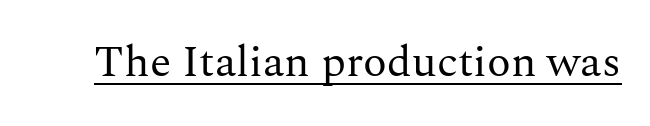
Here the designer chose a conventional face with non-uniform glyph widths. Tracking value appears to be zero — textbook default spacing. Compared with a typical body face, this is equally light or lighter still. Underlining? Definitely there.
